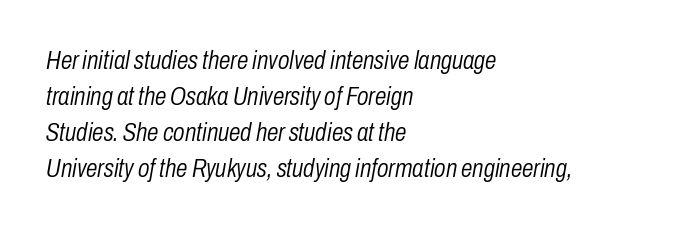
{"italic": "yes", "lean": "right", "slant_degrees": 10, "bold": "no", "underline": "no", "align": "left", "line_spacing": "normal", "line_spacing_ratio": 1.39, "letter_spacing": "normal", "letter_spacing_em": 0.0, "glyph_px": 26}
